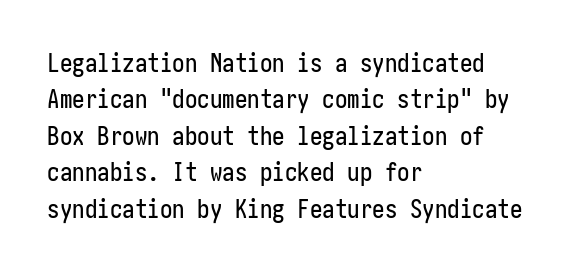
{"italic": "no", "underline": "no", "align": "left", "line_spacing": "normal", "line_spacing_ratio": 1.46, "letter_spacing": "normal", "letter_spacing_em": 0.0, "glyph_px": 25}
